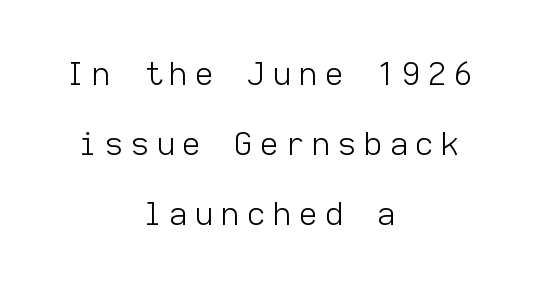
Q: Is the text bold? A: No.
Q: Is the text italic (slanted)? A: No, it is upright.
Q: Is the typeface a serif or a sans-serif typeface? A: Sans-serif.
Q: Is the text underlined? A: No.
Q: How is the paragraph aligned? A: Centered.
Q: Is the spacing between letters normal or unusually wide? A: Unusually wide.
Q: Is the spacing between lines tight, normal or loose? A: Loose.
Q: Width (condensed, normal, or wide)? A: Normal.
Q: Stroke contrast? A: Low.
Q: x-height? A: Medium.
Q: Monospaced? A: Yes.
